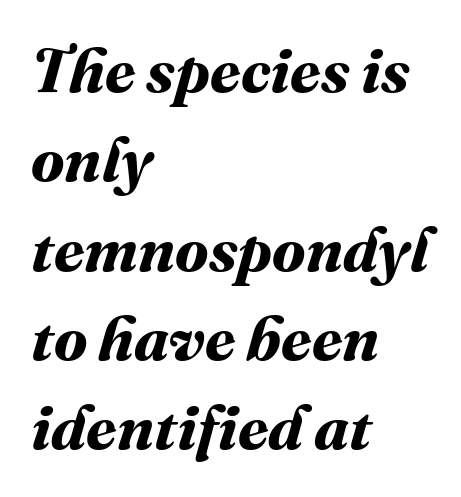
{"bold": "yes", "weight": "bold", "width": "normal", "stroke_contrast": "medium", "x_height": "medium", "monospaced": "no", "underline": "no", "align": "left", "line_spacing": "normal", "line_spacing_ratio": 1.44, "letter_spacing": "normal", "letter_spacing_em": 0.0, "glyph_px": 62}
